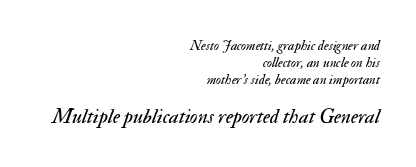
This is not heavy type; no bold has been used. The later block is typeset at a bigger size than the earlier block. Compared with a flush-left layout, this one pins lines to the opposite, right side. There is no visible air inserted between adjacent glyphs. Descenders are the only things crossing below the line.
